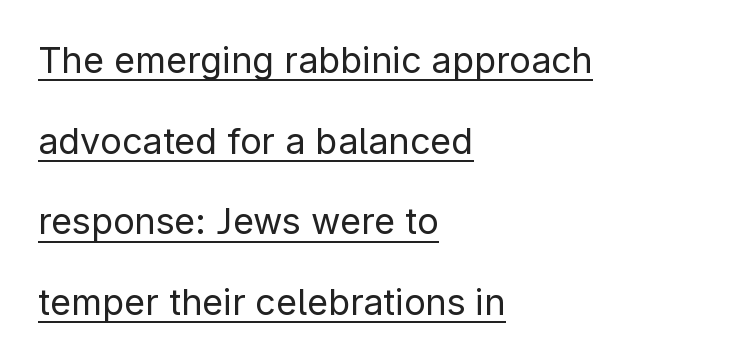
No feet cap the strokes, marking this as sans-serif type. Weight: regular or lighter. Inter-character spacing is left at the font's built-in metrics. This sample has the flowing, uneven cadence of proportional lettering. The glyphs are accompanied by a horizontal stroke just below them. Short and long lines alike share a common starting point at left.
